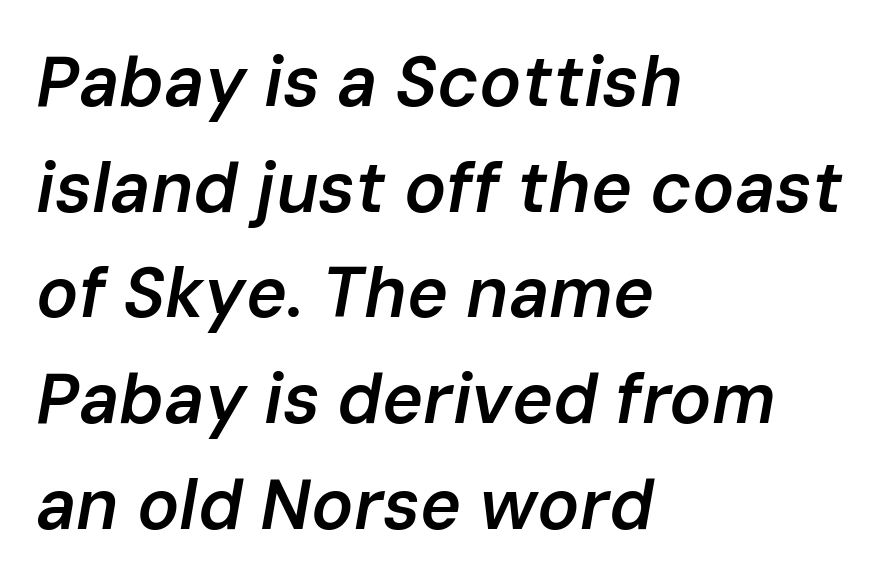
The image shows 70 px semibold type, italic (leaning right); set left-aligned, normal line spacing (1.51x), normal letter spacing, not underlined; low stroke contrast and a medium x-height.
